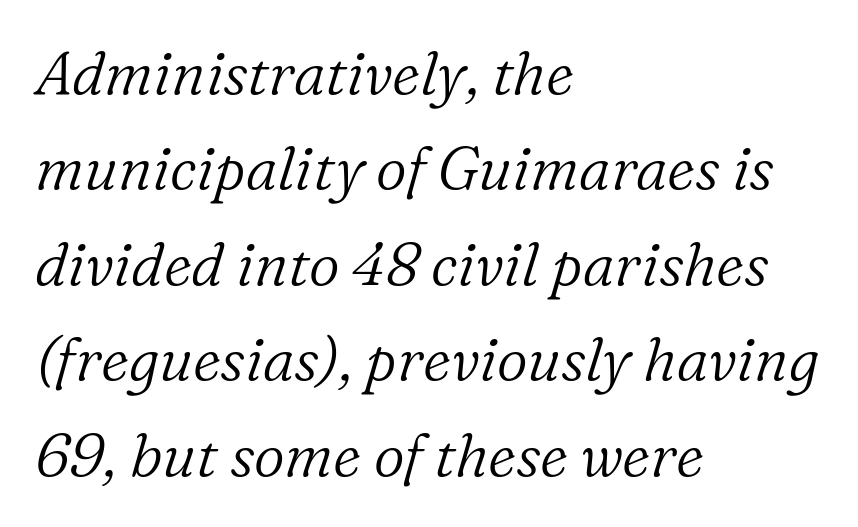
The image shows 60 px light serif type, italic (leaning right); set left-aligned, normal line spacing (1.59x), normal letter spacing, not underlined; low stroke contrast and a medium x-height.
